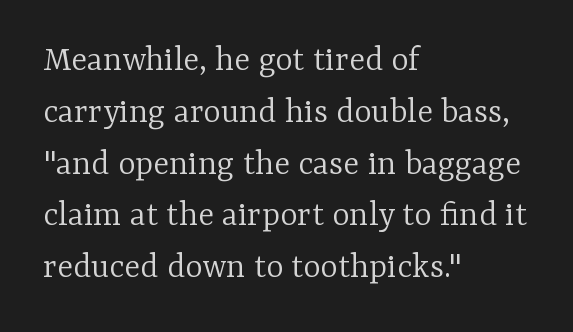
{"serif": "yes", "italic": "no", "bold": "no", "weight": "light", "width": "normal", "stroke_contrast": "low", "x_height": "medium", "monospaced": "no", "underline": "no", "align": "left", "line_spacing": "normal", "line_spacing_ratio": 1.4, "letter_spacing": "normal", "letter_spacing_em": 0.0, "glyph_px": 37}
